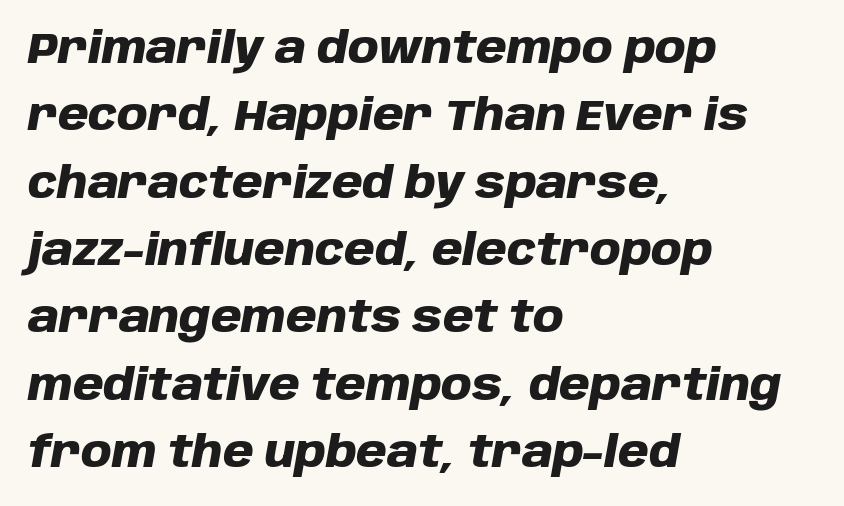
The image shows 44 px heavy type, italic (leaning right); set left-aligned, normal line spacing (1.53x), normal letter spacing, not underlined; low stroke contrast and a large x-height.
